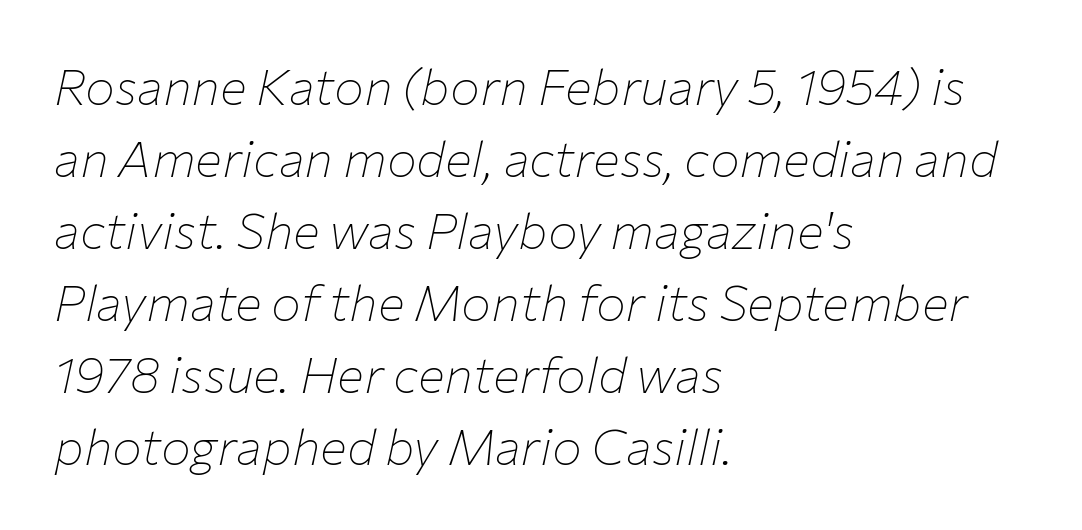
The image shows 50 px thin type, italic (leaning right); set left-aligned, normal line spacing (1.44x), normal letter spacing, not underlined; low stroke contrast and a medium x-height.
